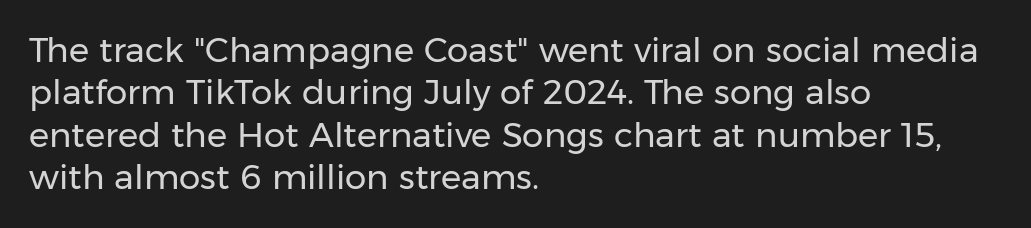
{"serif": "no", "italic": "no", "bold": "no", "weight": "regular", "width": "normal", "stroke_contrast": "low", "x_height": "medium", "monospaced": "no", "underline": "no", "align": "left", "line_spacing": "normal", "line_spacing_ratio": 1.25, "letter_spacing": "normal", "letter_spacing_em": 0.0, "glyph_px": 34}
